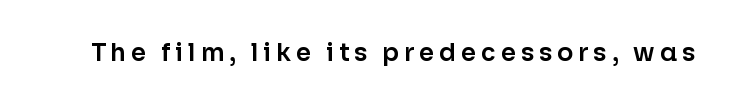
{"italic": "no", "underline": "no", "letter_spacing": "wide", "letter_spacing_em": 0.21, "glyph_px": 24}
